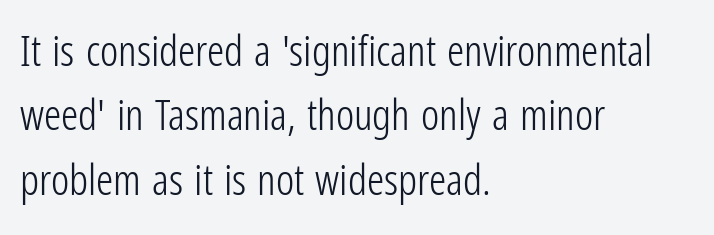
Q: Is the text bold? A: No.
Q: Is the text italic (slanted)? A: No, it is upright.
Q: Is the typeface a serif or a sans-serif typeface? A: Sans-serif.
Q: Is the text underlined? A: No.
Q: How is the paragraph aligned? A: Left-aligned.
Q: Is the spacing between letters normal or unusually wide? A: Normal.
Q: Is the spacing between lines tight, normal or loose? A: Normal.
Q: Width (condensed, normal, or wide)? A: Condensed.
Q: Stroke contrast? A: Low.
Q: x-height? A: Medium.
Q: Monospaced? A: No.
